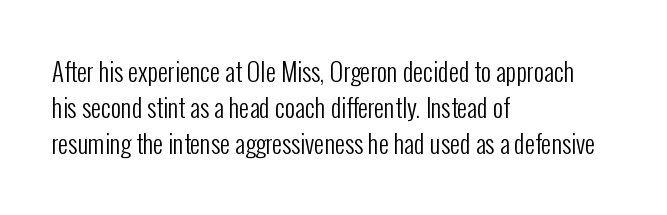
The image shows 25 px text type, upright; set left-aligned, normal line spacing (1.45x), normal letter spacing, not underlined.
